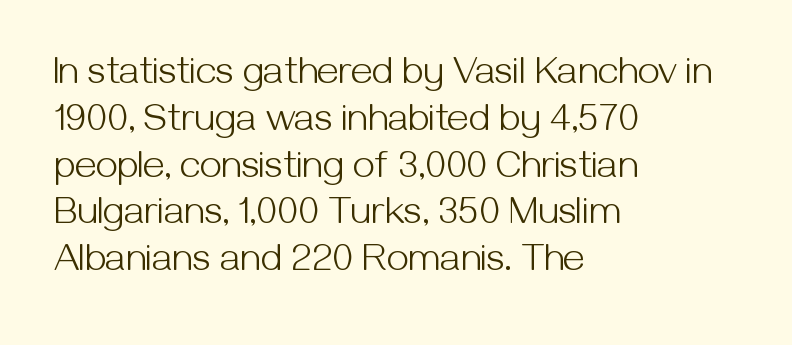
Q: Is the text bold? A: No.
Q: Is the text italic (slanted)? A: No, it is upright.
Q: Is the typeface a serif or a sans-serif typeface? A: Sans-serif.
Q: Is the text underlined? A: No.
Q: How is the paragraph aligned? A: Left-aligned.
Q: Is the spacing between letters normal or unusually wide? A: Normal.
Q: Width (condensed, normal, or wide)? A: Normal.
Q: Stroke contrast? A: Medium.
Q: x-height? A: Medium.
Q: Monospaced? A: No.
